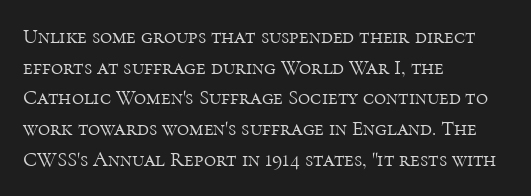
Q: Is the text bold? A: No.
Q: Is the text italic (slanted)? A: No, it is upright.
Q: Is the text underlined? A: No.
Q: How is the paragraph aligned? A: Left-aligned.
Q: Is the spacing between letters normal or unusually wide? A: Normal.
Q: Is the spacing between lines tight, normal or loose? A: Normal.
